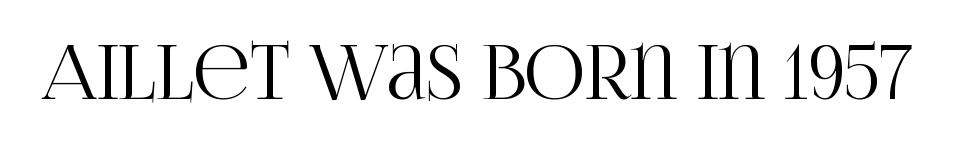
The image shows 74 px condensed serif type, upright; set normal letter spacing, not underlined; high stroke contrast and a large x-height.
